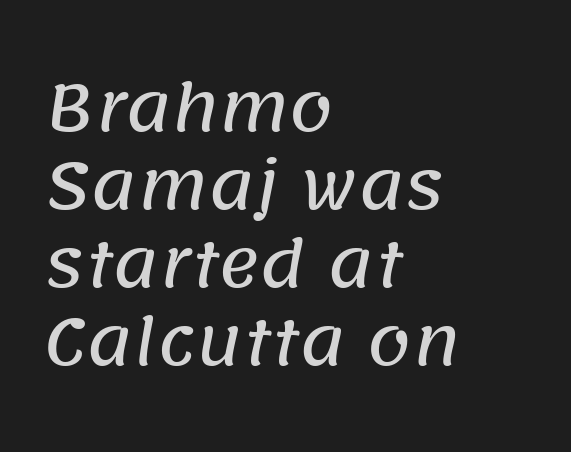
Q: Is the typeface a serif or a sans-serif typeface? A: Sans-serif.
Q: Is the text underlined? A: No.
Q: How is the paragraph aligned? A: Left-aligned.
Q: Is the spacing between letters normal or unusually wide? A: Normal.
Q: Width (condensed, normal, or wide)? A: Normal.
Q: Stroke contrast? A: Low.
Q: x-height? A: Large.
Q: Monospaced? A: No.
